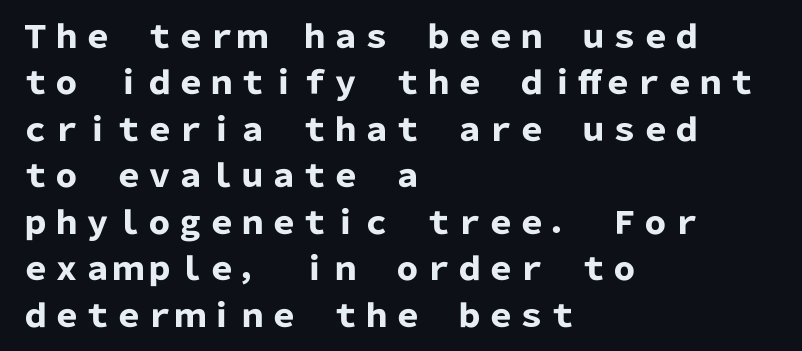
Q: Is the text bold? A: Yes.
Q: Is the text italic (slanted)? A: No, it is upright.
Q: Is the typeface a serif or a sans-serif typeface? A: Sans-serif.
Q: Is the text underlined? A: No.
Q: How is the paragraph aligned? A: Left-aligned.
Q: Is the spacing between letters normal or unusually wide? A: Normal.
Q: Is the spacing between lines tight, normal or loose? A: Normal.
Q: Width (condensed, normal, or wide)? A: Normal.
Q: Stroke contrast? A: Low.
Q: x-height? A: Medium.
Q: Monospaced? A: No.
